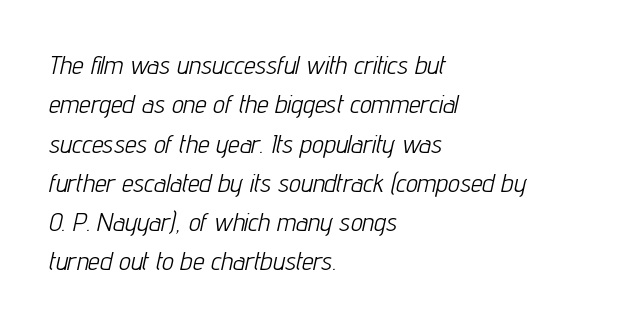
Bold? No — there's no thickening of the strokes. Is the type slanted? Yes — the strokes lean at a clear angle. The paragraph has a hard left edge and a soft right edge. The string is rendered with underlining switched off. The vertical gap from one line to the next is medium.
